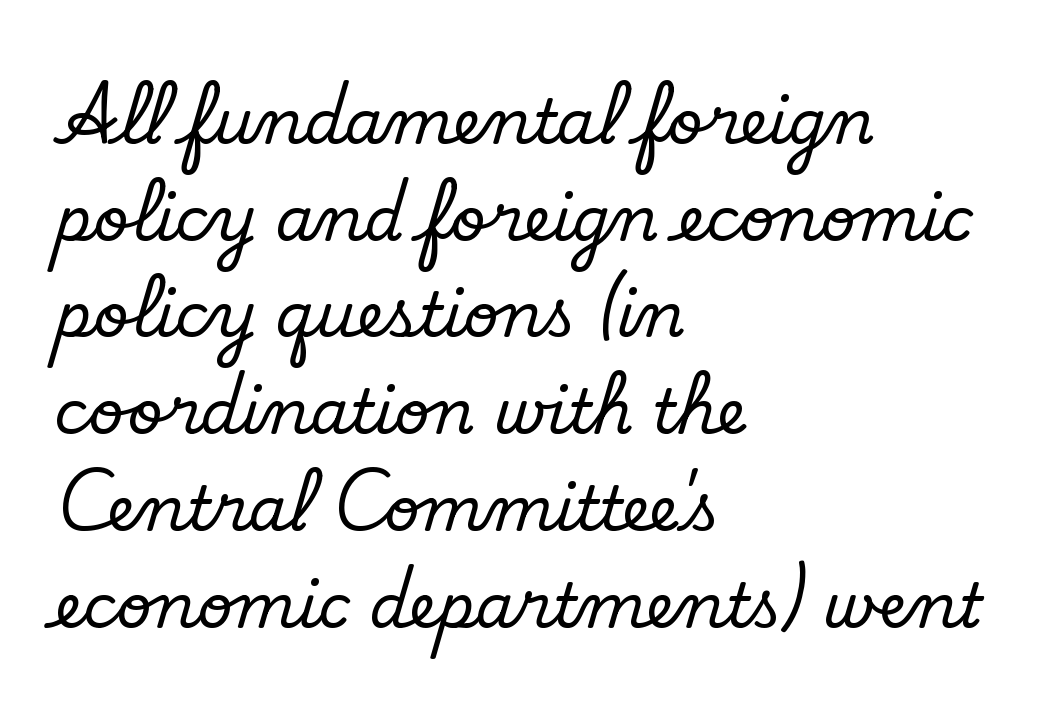
The image shows 62 px serif type; set left-aligned, normal line spacing (1.56x), normal letter spacing, not underlined; low stroke contrast and a small x-height.
